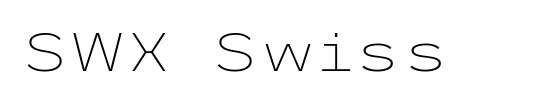
{"serif": "no", "italic": "no", "bold": "no", "weight": "light", "width": "wide", "stroke_contrast": "low", "x_height": "medium", "underline": "no", "letter_spacing": "normal", "letter_spacing_em": 0.0, "glyph_px": 54}
